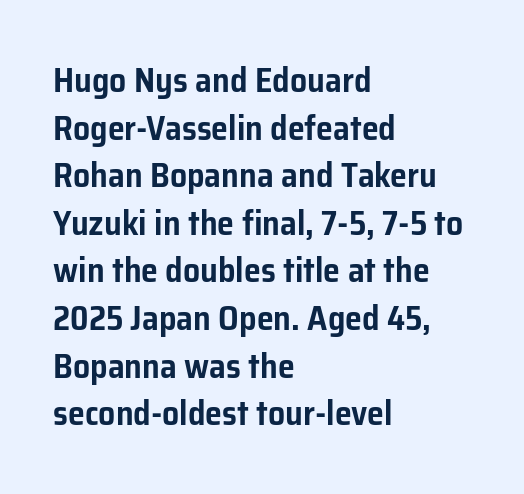
The image shows 34 px sans-serif type, upright; set left-aligned, normal line spacing (1.4x), normal letter spacing, not underlined; low stroke contrast and a medium x-height.
